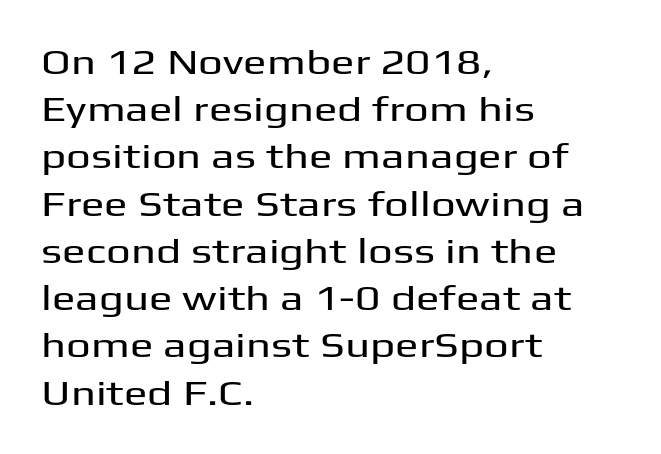
The image shows 35 px wide sans-serif type, upright; set left-aligned, normal line spacing (1.35x), normal letter spacing, not underlined; medium stroke contrast and a medium x-height.
